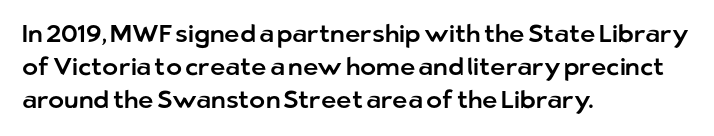
The lines are quadded left. Does extra space separate the letters? No, they use regular spacing. Tall strokes in this sample are plumb rather than angled. Notice how descenders clear the ascenders below comfortably — that's standard leading. This rendering features lettering with no underline.
